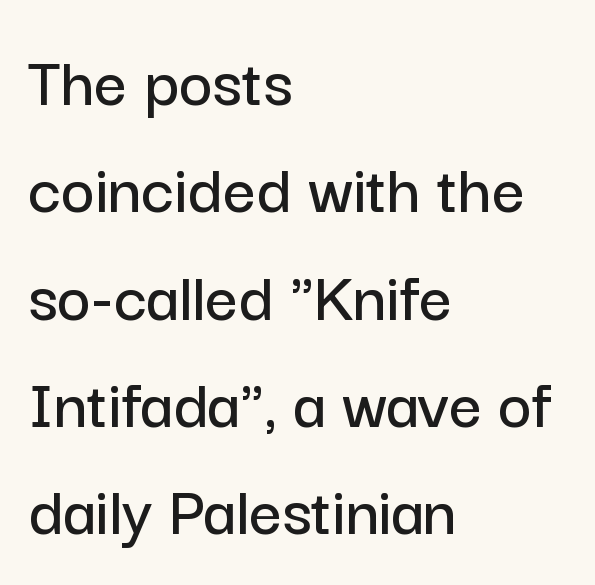
Plain, unruled lines of type. Looks like regular typesetting: each glyph gets only the width it needs. Regarding serifs, this sample does without them. When letters stand straight like this, we call the style roman or upright. How are the letters spaced? Ordinarily, with no added tracking.
